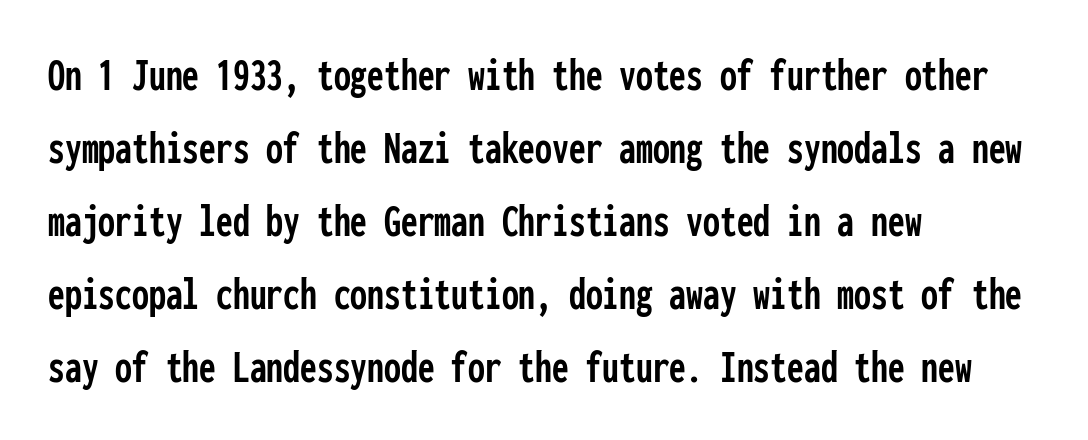
This block has exactly the height ordinary leading produces. The passage shown is not underscored anywhere. In terms of letterform style, serifs are entirely absent. These lines keep a tight, regular rhythm from letter to letter. The passage shown is typed in a monospace face where columns stay perfectly aligned.
